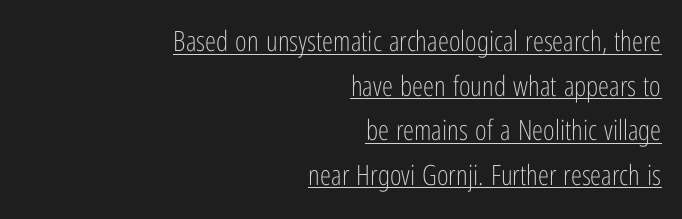
Posture: upright roman. The font sits on the lighter half of the weight spectrum, regular included. Note the varied advance widths — an 'i' is clearly narrower than an 'm'. A normal amount of white space separates one row of letters from the next.
